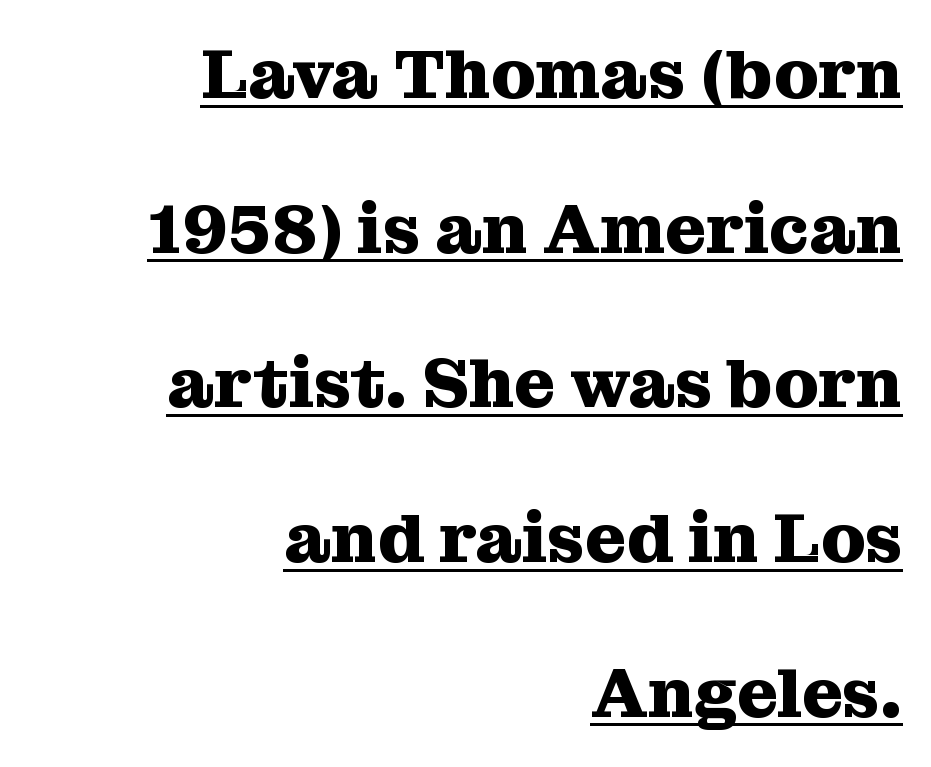
Compared with a flush-left layout, this one pins lines to the opposite, right side. You'd pick this weight for a headline — it's a proper bold. Character widths vary here, with narrow letters taking less room than wide ones. Ordinary non-slanted type is in use. The block of text is sparse from top to bottom, with ample space between rows.
